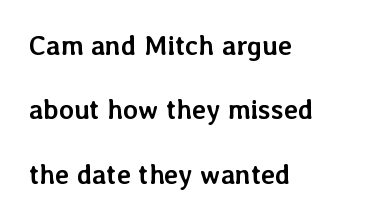
Q: Is the text bold? A: Yes.
Q: Is the text italic (slanted)? A: No, it is upright.
Q: Is the text underlined? A: No.
Q: How is the paragraph aligned? A: Left-aligned.
Q: Is the spacing between letters normal or unusually wide? A: Normal.
Q: Is the spacing between lines tight, normal or loose? A: Loose.
